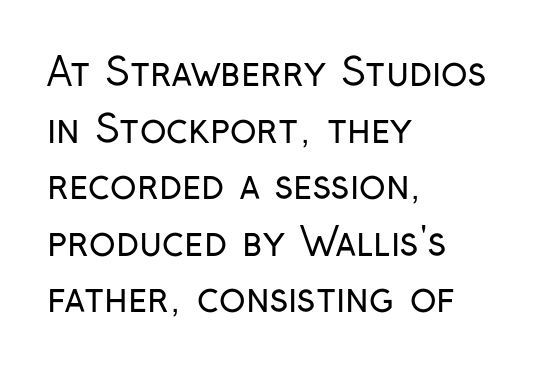
{"serif": "no", "italic": "no", "bold": "no", "weight": "regular", "width": "condensed", "stroke_contrast": "low", "x_height": "medium", "monospaced": "no", "underline": "no", "align": "left", "line_spacing": "normal", "line_spacing_ratio": 1.45, "letter_spacing": "normal", "letter_spacing_em": 0.0, "glyph_px": 39}
